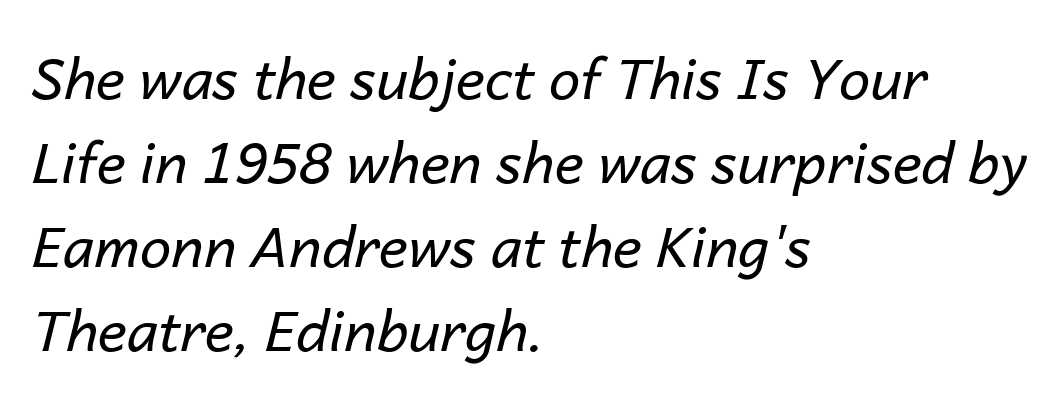
The passage shown stacks its lines at a standard gap. No extra ink here — the face is not bold. Designer's note — italics engaged. The letters sit at their default tracking, neither squeezed nor spread.
